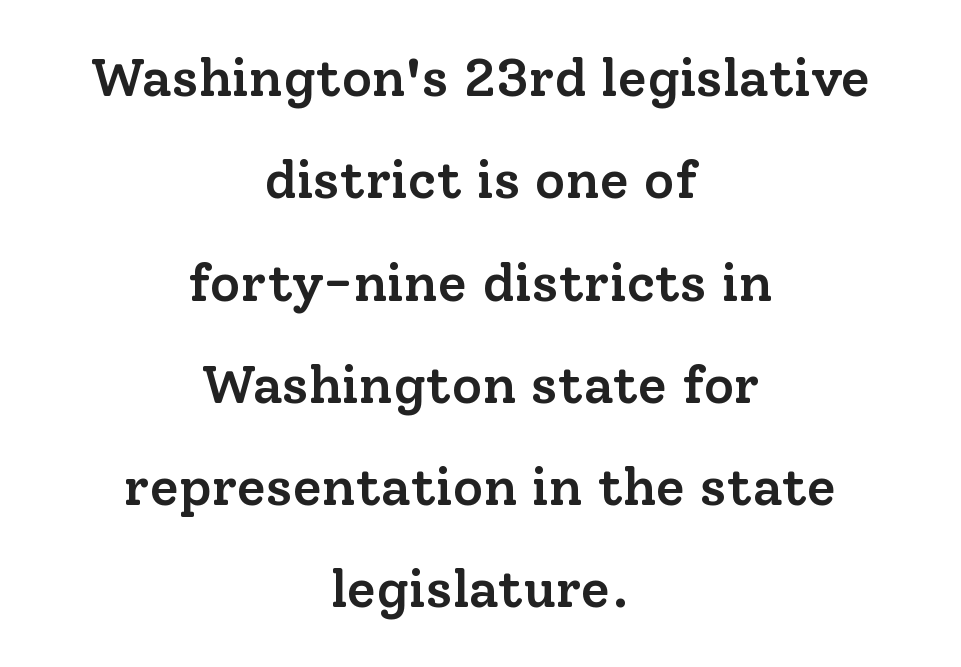
{"serif": "yes", "italic": "no", "bold": "semi", "weight": "semibold", "width": "normal", "stroke_contrast": "low", "x_height": "medium", "monospaced": "no", "underline": "no", "align": "center", "line_spacing": "loose", "line_spacing_ratio": 1.93, "letter_spacing": "normal", "letter_spacing_em": 0.0, "glyph_px": 53}
